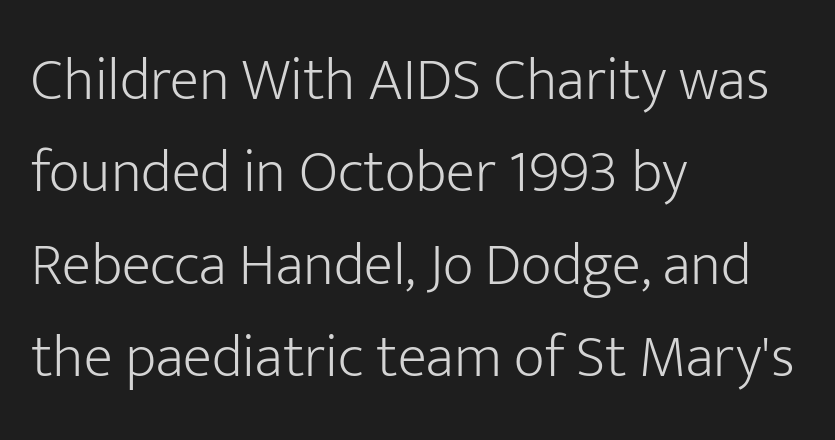
The image shows 60 px light sans-serif type, upright; set left-aligned, normal line spacing (1.54x), normal letter spacing, not underlined; low stroke contrast and a medium x-height.
